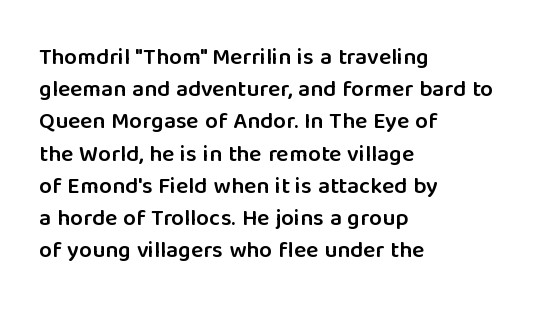
The foot of each line stays bare and open. Evenly set lines give the paragraph a standard silhouette. Left-aligned paragraph, ragged on the right. Does the lettering tilt? It doesn't — this is upright. The line texture is even and compact thanks to regular tracking.
